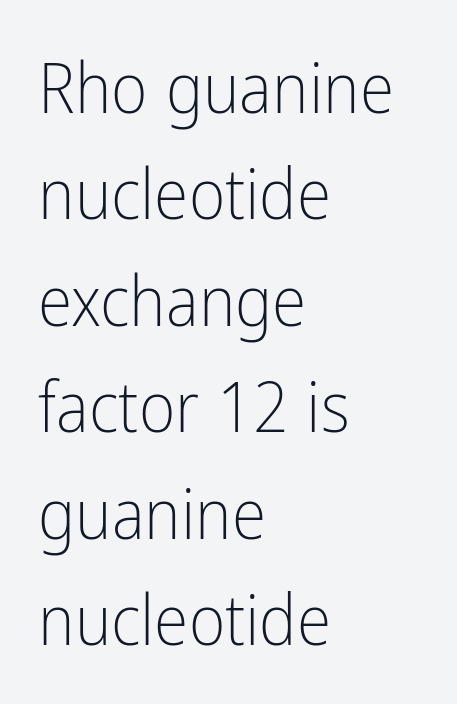
Layout note: lines flush left. A typesetter would call this proportional, since set widths differ per character. I'd call this a sans setting — the letters go barefoot. The rendering uses a moderate line-height, typical for paragraphs. The letterforms sit shoulder to shoulder at normal distance. The letters stand straight up with perfectly vertical stems.
